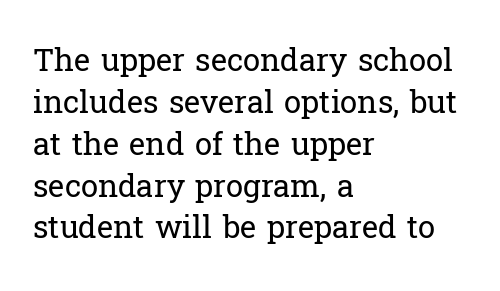
The passage shown is not underscored anywhere. Where is the straight margin? On the left. A typesetter would mark this as roman, not italic. The passage shown is typeset with a serif family. The rows are spaced the way most documents space them. Weight class: somewhere from thin through regular.
